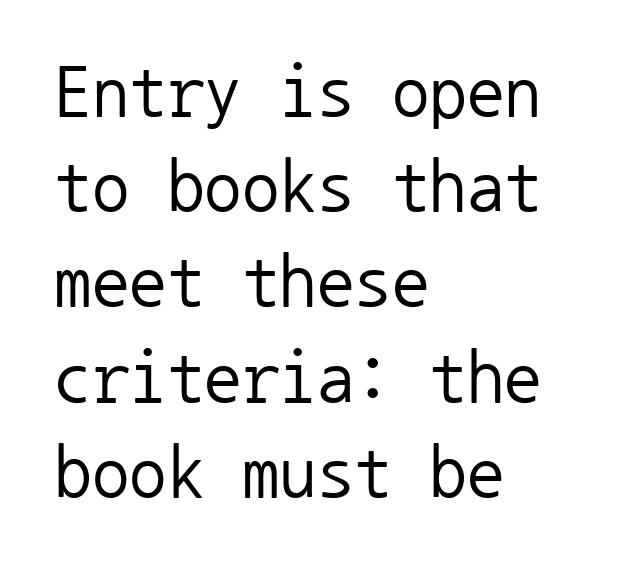
{"serif": "no", "italic": "no", "bold": "no", "weight": "regular", "width": "normal", "stroke_contrast": "low", "x_height": "medium", "monospaced": "yes", "underline": "no", "align": "left", "line_spacing": "normal", "line_spacing_ratio": 1.27, "letter_spacing": "normal", "letter_spacing_em": 0.0, "glyph_px": 75}
